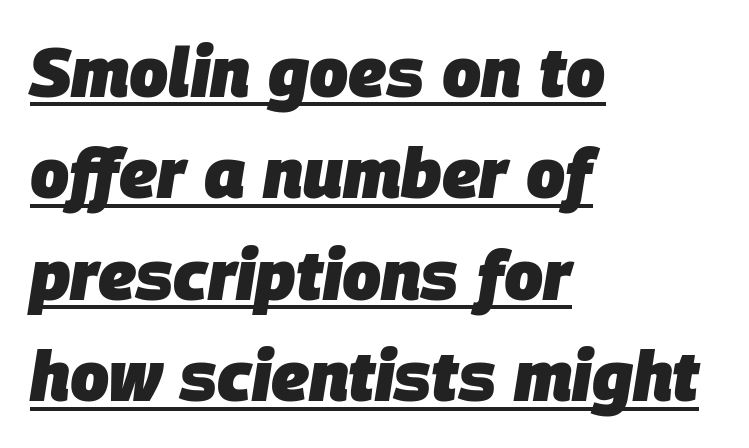
Q: Is the text bold? A: Yes.
Q: Is the text italic (slanted)? A: Yes, it leans right by about 9 degrees.
Q: Is the text underlined? A: Yes.
Q: How is the paragraph aligned? A: Left-aligned.
Q: Is the spacing between letters normal or unusually wide? A: Normal.
Q: Is the spacing between lines tight, normal or loose? A: Normal.
Q: Width (condensed, normal, or wide)? A: Normal.
Q: Stroke contrast? A: Low.
Q: x-height? A: Large.
Q: Monospaced? A: No.
